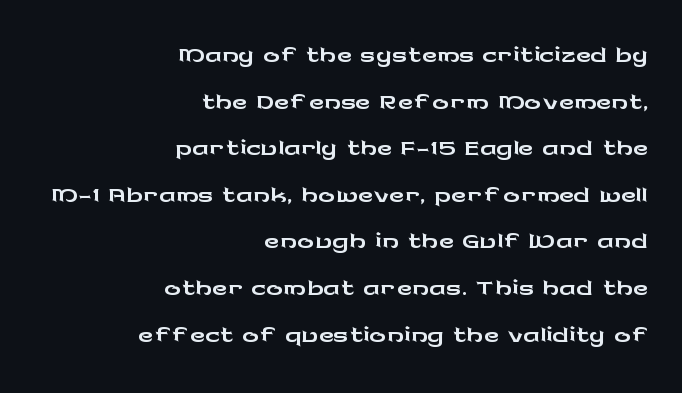
{"serif": "no", "italic": "no", "width": "wide", "stroke_contrast": "low", "x_height": "medium", "monospaced": "no", "underline": "no", "align": "right", "line_spacing": "tight", "line_spacing_ratio": 1.11, "letter_spacing": "normal", "letter_spacing_em": 0.0, "glyph_px": 42}
